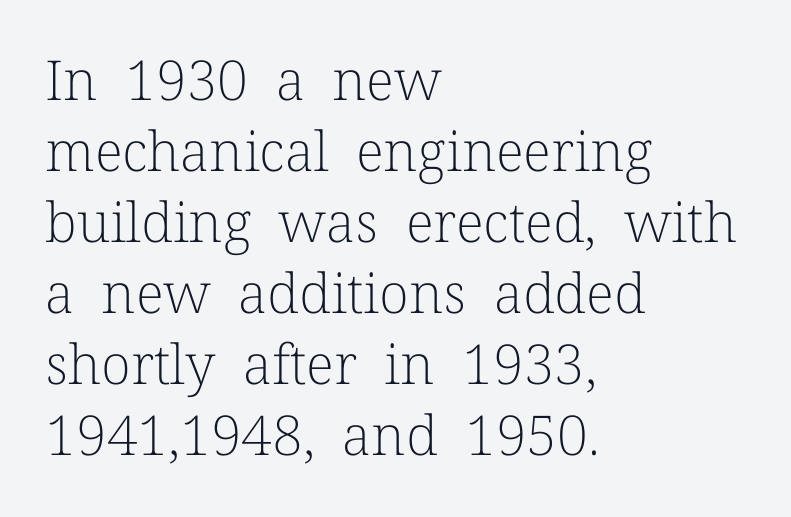
Q: Is the text bold? A: No.
Q: Is the text italic (slanted)? A: No, it is upright.
Q: Is the typeface a serif or a sans-serif typeface? A: Serif.
Q: Is the text underlined? A: No.
Q: How is the paragraph aligned? A: Left-aligned.
Q: Is the spacing between letters normal or unusually wide? A: Normal.
Q: Is the spacing between lines tight, normal or loose? A: Normal.
Q: Width (condensed, normal, or wide)? A: Normal.
Q: Stroke contrast? A: Low.
Q: x-height? A: Medium.
Q: Monospaced? A: No.
